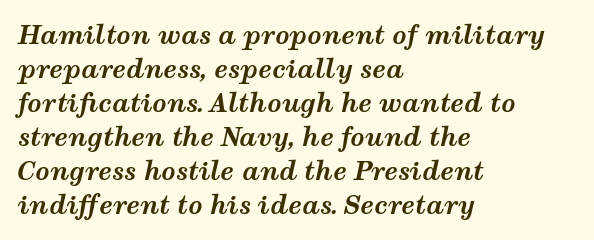
{"italic": "yes", "lean": "right", "slant_degrees": 12, "bold": "yes", "underline": "no", "align": "left", "line_spacing": "normal", "line_spacing_ratio": 1.36, "letter_spacing": "normal", "letter_spacing_em": 0.0, "glyph_px": 25}
